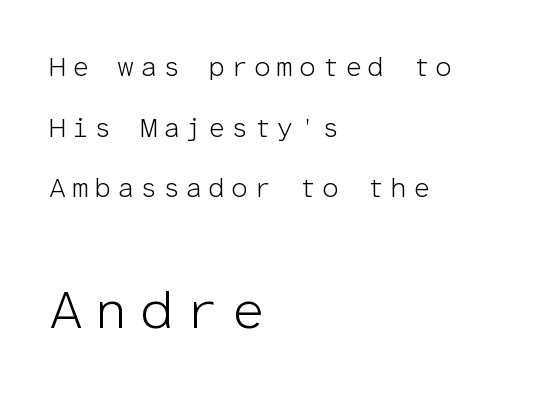
{"serif": "no", "italic": "no", "bold": "no", "weight": "light", "width": "normal", "stroke_contrast": "low", "x_height": "medium", "monospaced": "yes", "underline": "no", "align": "left", "line_spacing": "loose", "line_spacing_ratio": 2.25, "letter_spacing": "wide", "letter_spacing_em": 0.21, "larger_block": "second", "size_ratio": 2.0, "glyph_px": 54}
